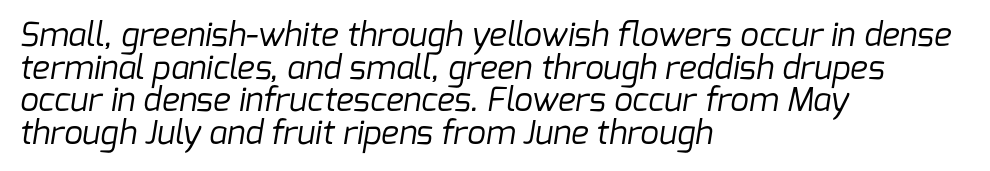
The lines are quadded left. Looks like regular typesetting: each glyph gets only the width it needs. The letters look calm and open, with moderate or lighter stems. The space directly below the letters is spotless. The text was rendered using a sans face with plain stroke endings. The passage shown stacks its lines with hardly any gap.
